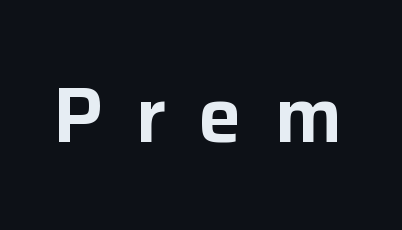
Q: Is the text italic (slanted)? A: No, it is upright.
Q: Is the typeface a serif or a sans-serif typeface? A: Sans-serif.
Q: Is the text underlined? A: No.
Q: Is the spacing between letters normal or unusually wide? A: Unusually wide.
Q: Width (condensed, normal, or wide)? A: Normal.
Q: Stroke contrast? A: Low.
Q: x-height? A: Medium.
Q: Monospaced? A: No.
